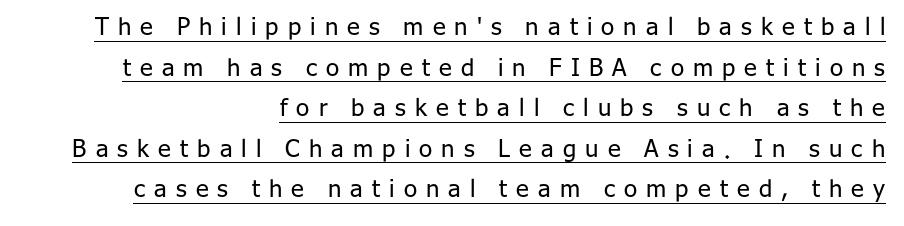
The image shows 24 px text type, upright; set right-aligned, normal line spacing (1.69x), unusually wide letter spacing (+0.38 em), underlined.
